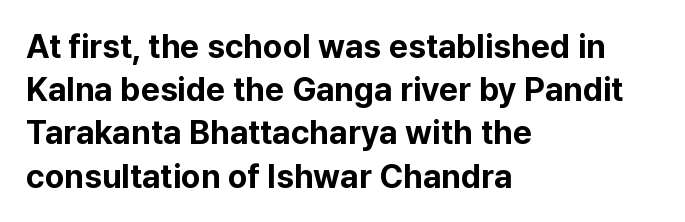
Q: Is the text bold? A: Yes.
Q: Is the text italic (slanted)? A: No, it is upright.
Q: Is the typeface a serif or a sans-serif typeface? A: Sans-serif.
Q: Is the text underlined? A: No.
Q: How is the paragraph aligned? A: Left-aligned.
Q: Is the spacing between letters normal or unusually wide? A: Normal.
Q: Is the spacing between lines tight, normal or loose? A: Normal.
Q: Width (condensed, normal, or wide)? A: Normal.
Q: Stroke contrast? A: Low.
Q: x-height? A: Medium.
Q: Monospaced? A: No.
